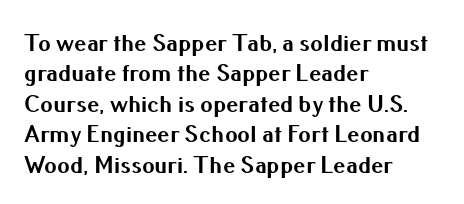
{"italic": "no", "bold": "yes", "underline": "no", "align": "left", "line_spacing_ratio": 1.22, "letter_spacing": "normal", "letter_spacing_em": 0.0, "glyph_px": 25}
